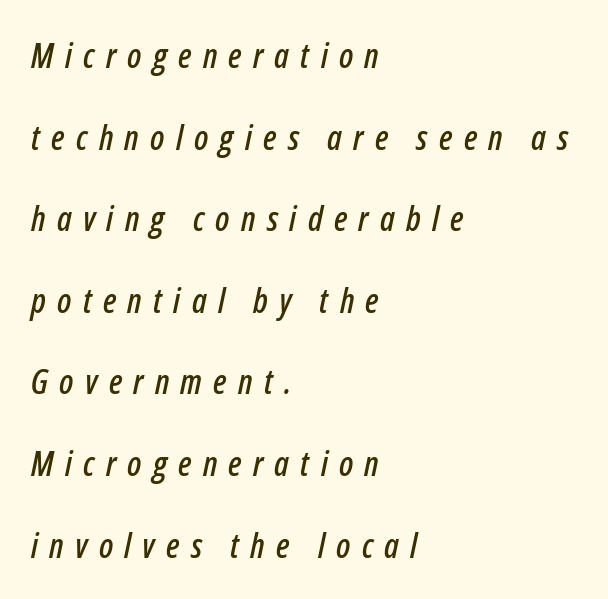
{"italic": "yes", "lean": "right", "slant_degrees": 12, "width": "condensed", "stroke_contrast": "low", "x_height": "medium", "monospaced": "no", "underline": "no", "align": "left", "line_spacing": "loose", "line_spacing_ratio": 2.4, "letter_spacing": "wide", "letter_spacing_em": 0.33, "glyph_px": 34}
